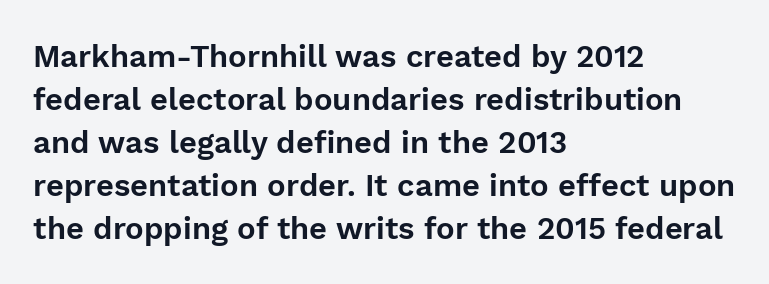
Is this a fixed-width face? No — the glyphs have proportional, varying widths. If you drew a line through each stem, it would be perfectly vertical. In terms of letterspacing, this is plain default setting. These lines are set flush left with a ragged right edge. Descender tails drop into unmarked territory.
